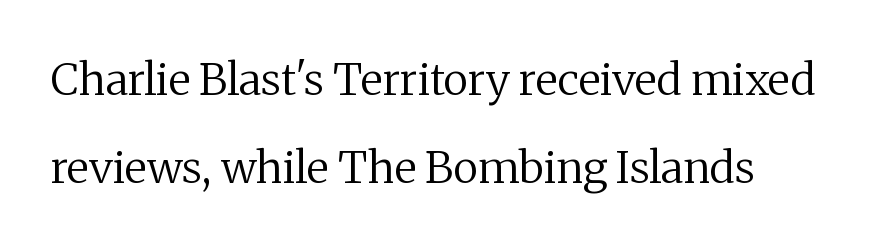
Q: Is the text bold? A: No.
Q: Is the text italic (slanted)? A: No, it is upright.
Q: Is the typeface a serif or a sans-serif typeface? A: Serif.
Q: Is the text underlined? A: No.
Q: Is the spacing between letters normal or unusually wide? A: Normal.
Q: Is the spacing between lines tight, normal or loose? A: Loose.
Q: Width (condensed, normal, or wide)? A: Normal.
Q: Stroke contrast? A: Medium.
Q: x-height? A: Medium.
Q: Monospaced? A: No.
